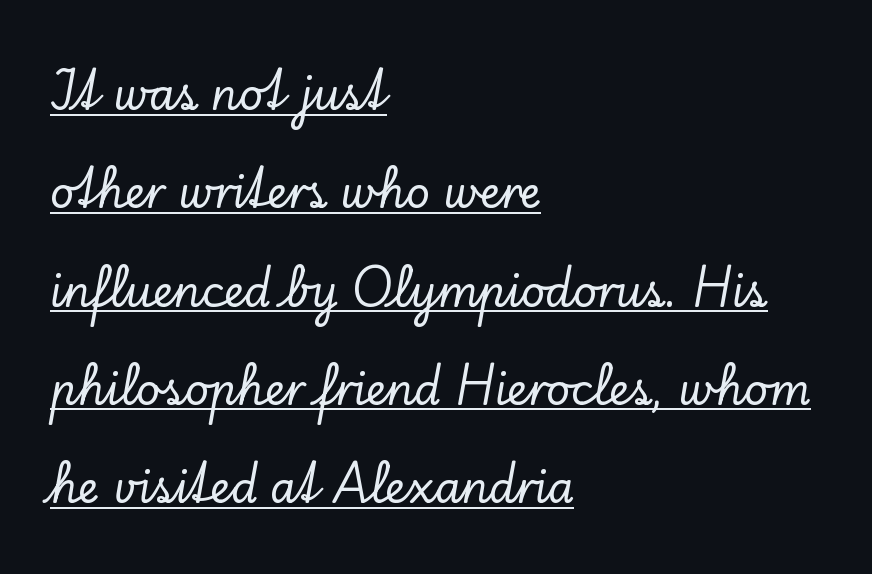
The image shows 42 px serif type; set left-aligned, loose line spacing (2.34x), normal letter spacing, underlined; low stroke contrast and a small x-height.
